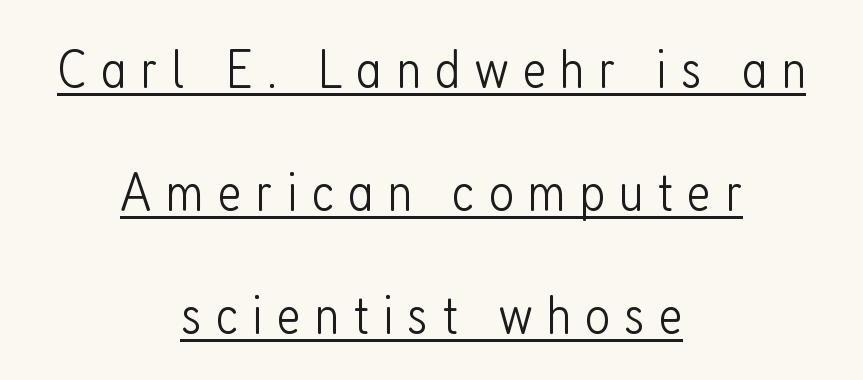
{"serif": "no", "italic": "no", "bold": "no", "weight": "light", "width": "condensed", "stroke_contrast": "low", "x_height": "medium", "monospaced": "no", "underline": "yes", "align": "center", "line_spacing": "loose", "line_spacing_ratio": 2.24, "letter_spacing": "wide", "letter_spacing_em": 0.25, "glyph_px": 55}
